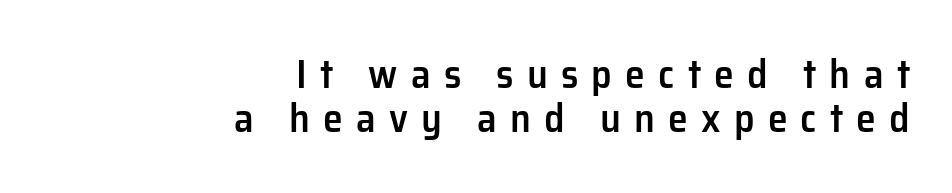
The image shows 40 px semibold sans-serif type, upright; set right-aligned, tight line spacing (1.11x), unusually wide letter spacing (+0.33 em), not underlined; low stroke contrast and a medium x-height.
